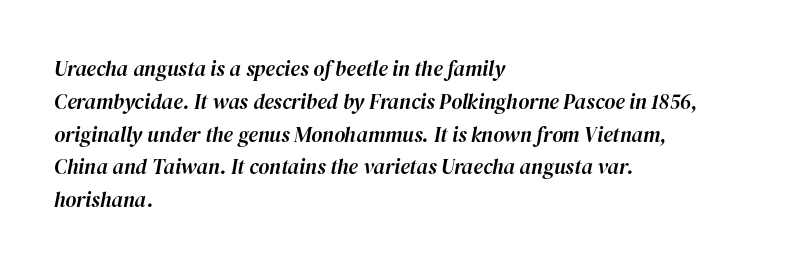
Q: Is the text italic (slanted)? A: Yes, it leans right by about 12 degrees.
Q: Is the text underlined? A: No.
Q: How is the paragraph aligned? A: Left-aligned.
Q: Is the spacing between letters normal or unusually wide? A: Normal.
Q: Is the spacing between lines tight, normal or loose? A: Normal.
